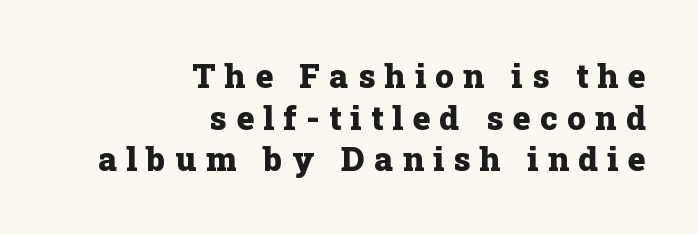
Every row of glyphs terminates at an identical x-position on the right. The letters stand upright; this is a roman face. The vertical gap from one line to the next is medium. The letters advance in unequal steps, a hallmark of proportional type. The font is running at its bold setting. Anything drawn beneath the words? Only blank space.
